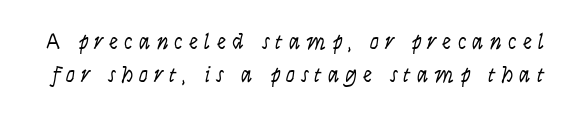
The image shows 23 px text type, italic (leaning right); set normal line spacing (1.44x), unusually wide letter spacing (+0.26 em), not underlined.
